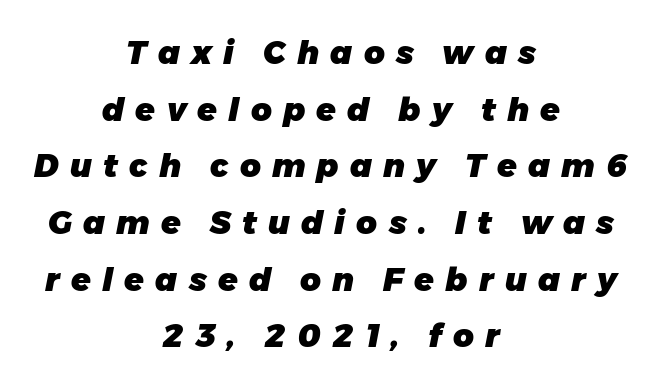
{"italic": "yes", "lean": "right", "slant_degrees": 11, "bold": "yes", "weight": "heavy", "width": "normal", "stroke_contrast": "low", "x_height": "medium", "monospaced": "no", "underline": "no", "align": "center", "line_spacing_ratio": 1.77, "letter_spacing": "wide", "letter_spacing_em": 0.35, "glyph_px": 32}
